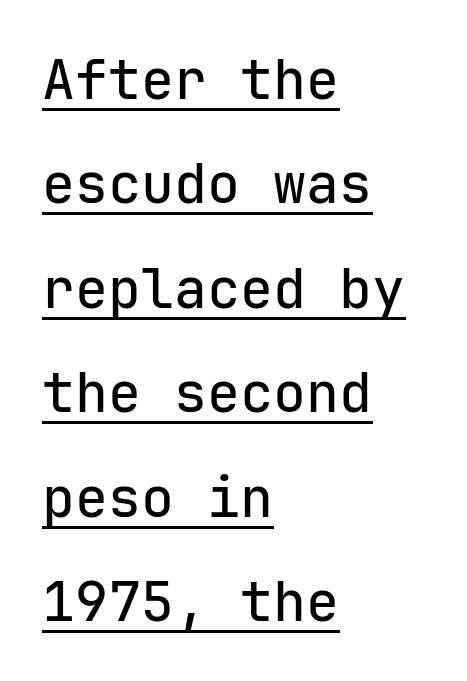
{"serif": "no", "italic": "no", "width": "normal", "stroke_contrast": "low", "x_height": "medium", "monospaced": "yes", "underline": "yes", "align": "left", "line_spacing": "loose", "line_spacing_ratio": 1.9, "letter_spacing": "normal", "letter_spacing_em": 0.0, "glyph_px": 55}
